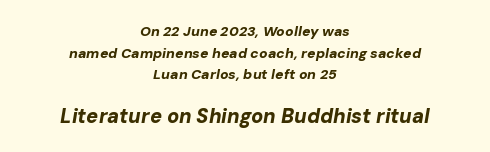
Q: Is the text bold? A: Yes.
Q: Is the text italic (slanted)? A: Yes, it leans right by about 10 degrees.
Q: Is the text underlined? A: No.
Q: How is the paragraph aligned? A: Centered.
Q: Is the spacing between letters normal or unusually wide? A: Normal.
Q: Is the spacing between lines tight, normal or loose? A: Normal.
Q: Which block of text is set in a larger size, the first (top) or the second (bottom)? A: The second (bottom) one.
